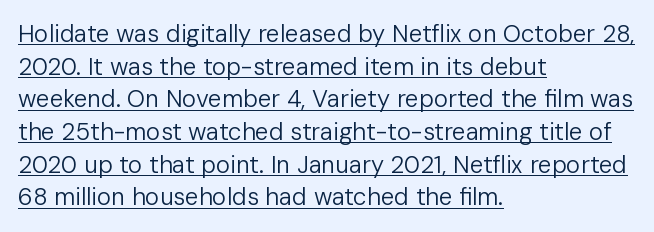
The image shows 24 px text type, upright; set left-aligned, normal line spacing (1.36x), normal letter spacing, underlined.
